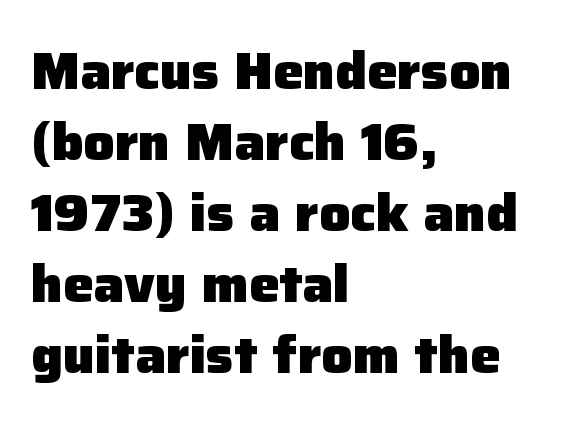
{"serif": "no", "italic": "no", "bold": "yes", "weight": "heavy", "width": "normal", "stroke_contrast": "low", "x_height": "medium", "monospaced": "no", "underline": "no", "align": "left", "line_spacing": "normal", "line_spacing_ratio": 1.39, "letter_spacing": "normal", "letter_spacing_em": 0.0, "glyph_px": 51}
